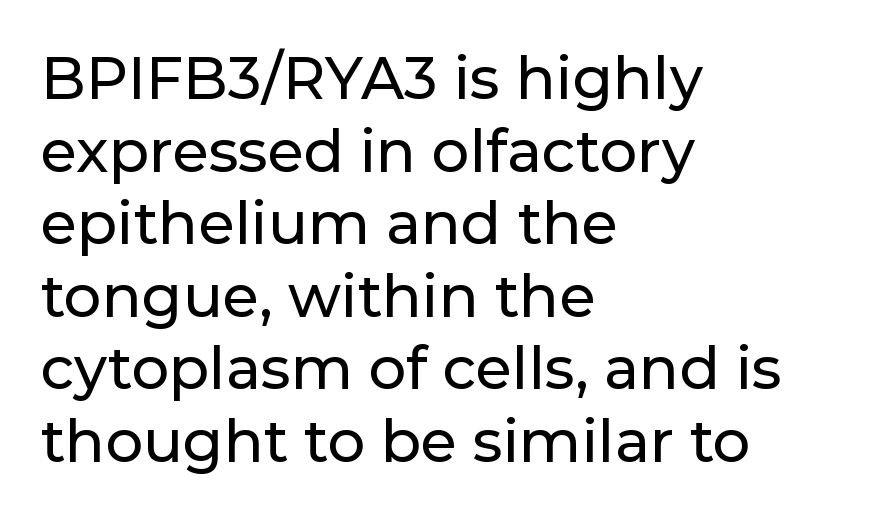
{"serif": "no", "italic": "no", "width": "normal", "stroke_contrast": "low", "x_height": "medium", "monospaced": "no", "underline": "no", "align": "left", "line_spacing_ratio": 1.23, "letter_spacing": "normal", "letter_spacing_em": 0.0, "glyph_px": 59}
